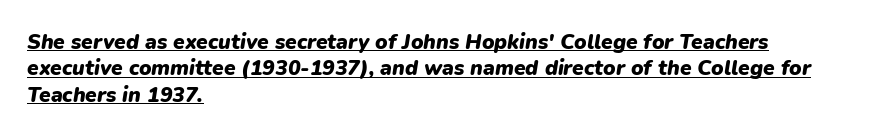
The passage is arranged the way most books set body copy — flush left. Like a heading marked for emphasis, these lines bear an underscore. Students, observe: this is what conventionally led text looks like. Italic: yes, the glyphs are oblique. The rendering uses a bold face; every stroke is thick and dark.
